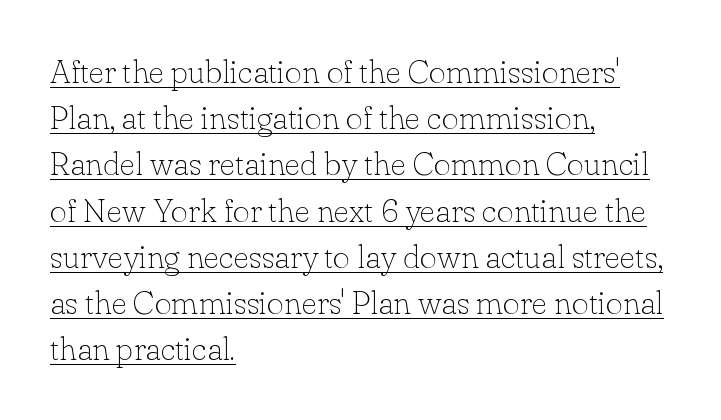
The image shows 33 px thin serif type, upright; set left-aligned, normal line spacing (1.4x), normal letter spacing, underlined; low stroke contrast and a small x-height.
